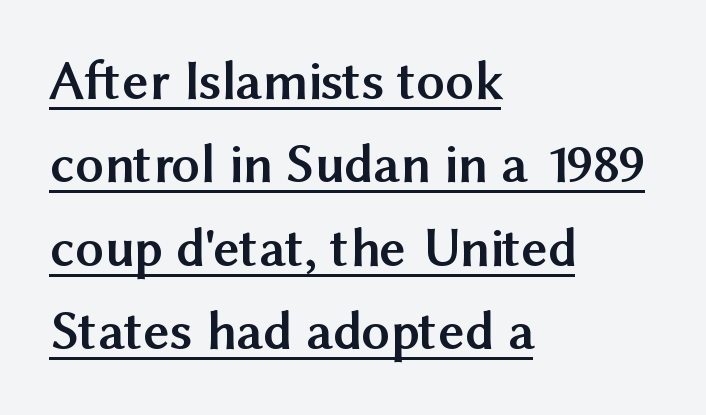
A typesetter would call this leading conventional body-copy spacing. The glyphs are accompanied by a horizontal stroke just below them. Think of a printed novel: that variable character pitch is what you see here. The lettering holds an erect, upright posture throughout.
